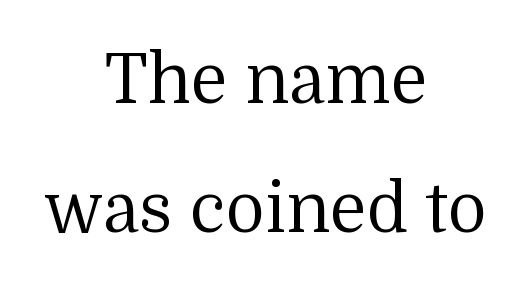
{"serif": "yes", "italic": "no", "bold": "no", "weight": "regular", "width": "normal", "stroke_contrast": "medium", "x_height": "medium", "monospaced": "no", "underline": "no", "align": "center", "line_spacing_ratio": 1.89, "letter_spacing": "normal", "letter_spacing_em": 0.0, "glyph_px": 68}
